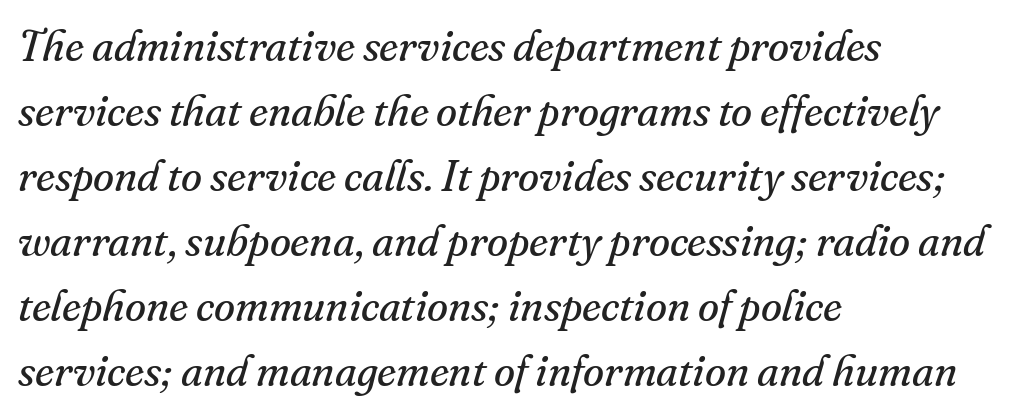
The ragged edge is on the right, which tells us the setting is flush left. Evenly set lines give the paragraph a standard silhouette. Honestly, there is no underline to notice here at all. A typesetter would call this zero additional tracking.
